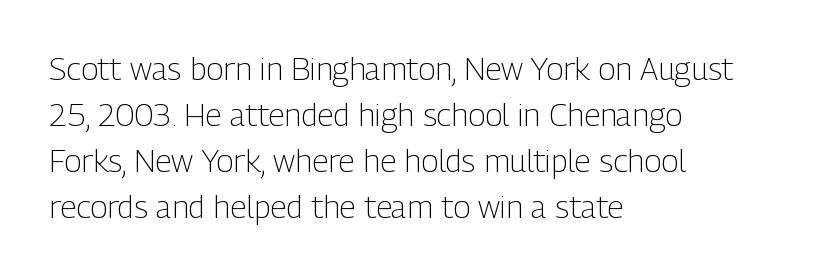
When letters stand straight like this, we call the style roman or upright. The cut favours lightness, reaching ordinary text weight at its darkest. Note the varied advance widths — an 'i' is clearly narrower than an 'm'. Caption: standard tracking, unaltered. Examine the stroke ends and you'll find no serifs. The space directly below the letters is spotless.
